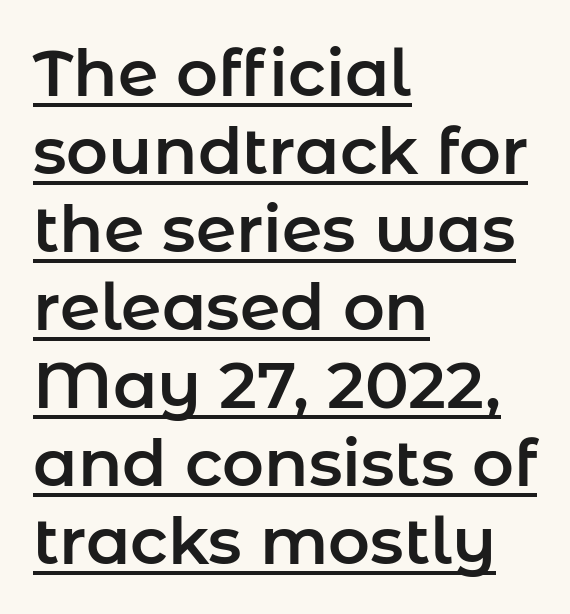
The image shows 65 px sans-serif type, upright; set left-aligned, line spacing 1.2x, normal letter spacing, underlined; low stroke contrast and a medium x-height.
